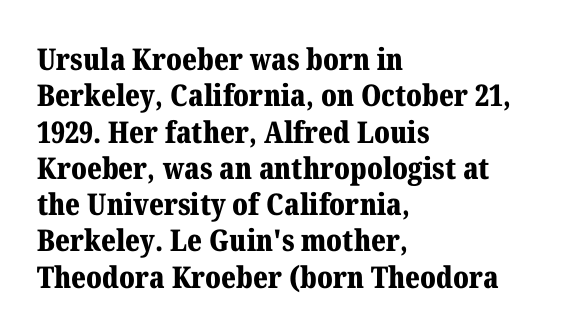
{"serif": "yes", "italic": "no", "bold": "yes", "weight": "bold", "width": "normal", "stroke_contrast": "medium", "x_height": "medium", "monospaced": "no", "underline": "no", "align": "left", "line_spacing_ratio": 1.21, "letter_spacing": "normal", "letter_spacing_em": 0.0, "glyph_px": 30}
